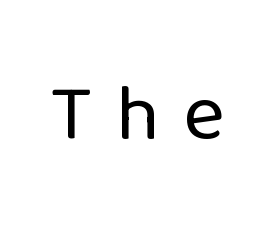
Nobody drew a line under any word here. Proportional: the letters do not fall into vertical columns. Stroke thickness stays within the range of a standard reading face or lighter. A typesetter would call this heavily tracked-out type. If you drew a line through each stem, it would be perfectly vertical.
